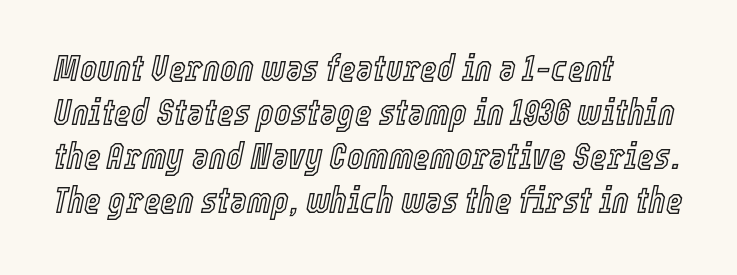
The setting favours the left margin, as ordinary paragraphs usually do. Descenders are the only things crossing below the line. If you drew a line through each stem, it would be angled. Tracking here is standard; glyphs follow each other at the usual distance.
